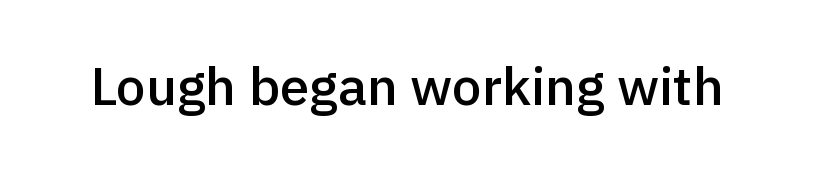
Q: Is the text bold? A: Semi-bold.
Q: Is the text italic (slanted)? A: No, it is upright.
Q: Is the typeface a serif or a sans-serif typeface? A: Sans-serif.
Q: Is the text underlined? A: No.
Q: Is the spacing between letters normal or unusually wide? A: Normal.
Q: Width (condensed, normal, or wide)? A: Normal.
Q: x-height? A: Medium.
Q: Monospaced? A: No.
